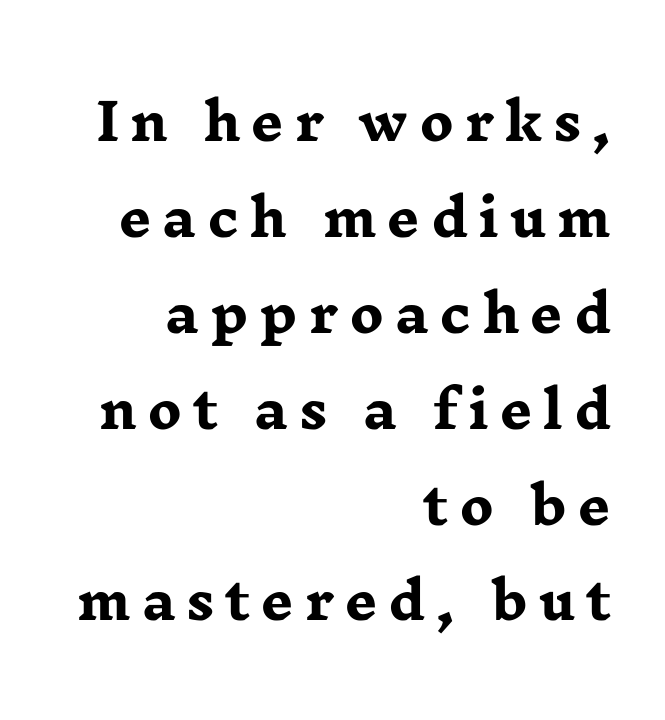
Q: Is the text bold? A: Yes.
Q: Is the text italic (slanted)? A: No, it is upright.
Q: Is the typeface a serif or a sans-serif typeface? A: Serif.
Q: Is the text underlined? A: No.
Q: How is the paragraph aligned? A: Right-aligned.
Q: Is the spacing between letters normal or unusually wide? A: Unusually wide.
Q: Width (condensed, normal, or wide)? A: Wide.
Q: Stroke contrast? A: Low.
Q: x-height? A: Medium.
Q: Monospaced? A: No.
